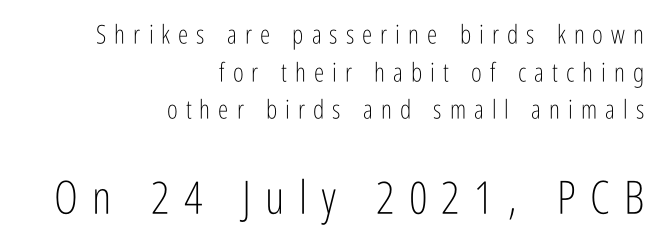
{"serif": "no", "italic": "no", "bold": "no", "weight": "light", "width": "condensed", "stroke_contrast": "low", "x_height": "medium", "monospaced": "no", "underline": "no", "align": "right", "line_spacing": "normal", "line_spacing_ratio": 1.45, "letter_spacing": "wide", "letter_spacing_em": 0.31, "larger_block": "second", "size_ratio": 1.77, "glyph_px": 46}
